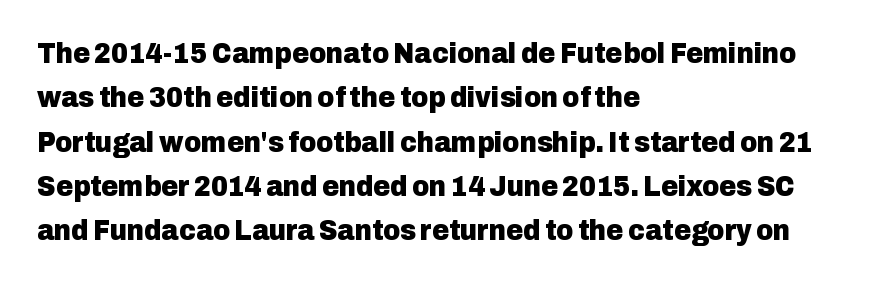
Q: Is the text bold? A: Yes.
Q: Is the text italic (slanted)? A: No, it is upright.
Q: Is the typeface a serif or a sans-serif typeface? A: Sans-serif.
Q: Is the text underlined? A: No.
Q: How is the paragraph aligned? A: Left-aligned.
Q: Is the spacing between letters normal or unusually wide? A: Normal.
Q: Is the spacing between lines tight, normal or loose? A: Normal.
Q: Width (condensed, normal, or wide)? A: Normal.
Q: Stroke contrast? A: Low.
Q: x-height? A: Medium.
Q: Monospaced? A: No.
